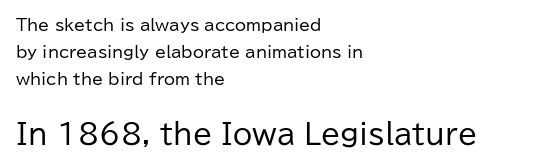
The image shows 28 px regular-weight sans-serif type, upright; set left-aligned, normal line spacing (1.68x), normal letter spacing, not underlined; the second (bottom) block is 1.75x larger; low stroke contrast and a medium x-height.
